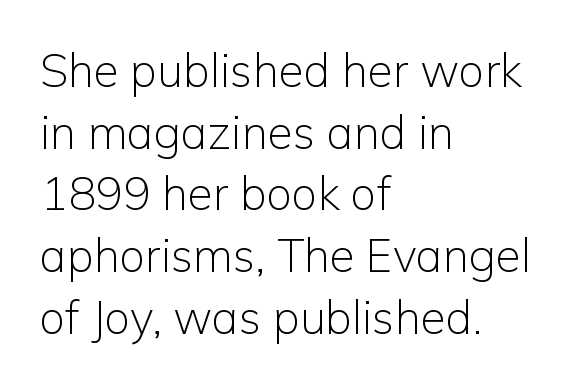
{"serif": "no", "italic": "no", "bold": "no", "weight": "light", "width": "normal", "stroke_contrast": "low", "x_height": "medium", "monospaced": "no", "underline": "no", "align": "left", "line_spacing": "normal", "line_spacing_ratio": 1.34, "letter_spacing": "normal", "letter_spacing_em": 0.0, "glyph_px": 46}
